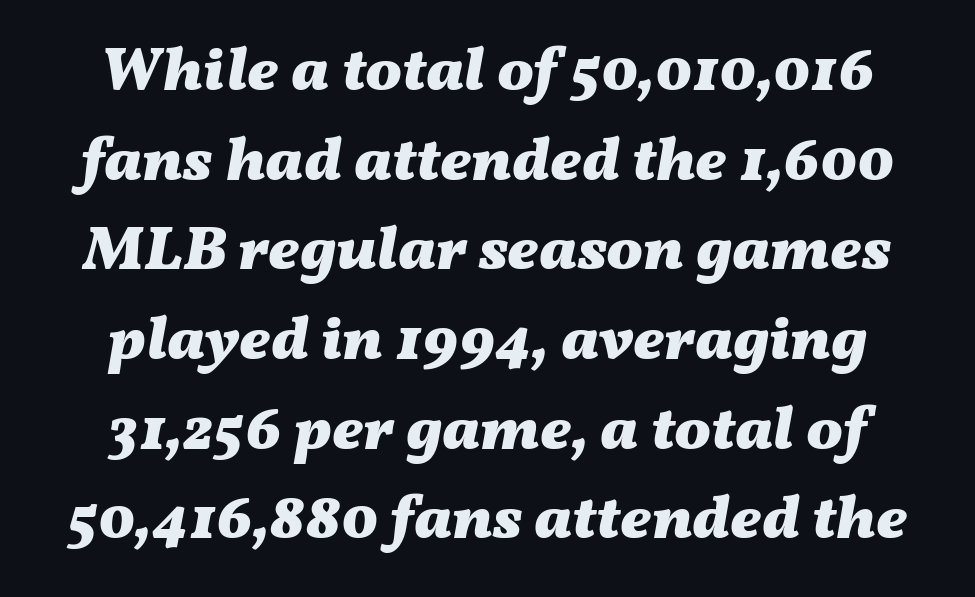
Q: Is the text bold? A: Yes.
Q: Is the text italic (slanted)? A: Yes, it leans right by about 11 degrees.
Q: Is the text underlined? A: No.
Q: How is the paragraph aligned? A: Centered.
Q: Is the spacing between letters normal or unusually wide? A: Normal.
Q: Is the spacing between lines tight, normal or loose? A: Normal.
Q: Width (condensed, normal, or wide)? A: Wide.
Q: Stroke contrast? A: Medium.
Q: x-height? A: Medium.
Q: Monospaced? A: No.
